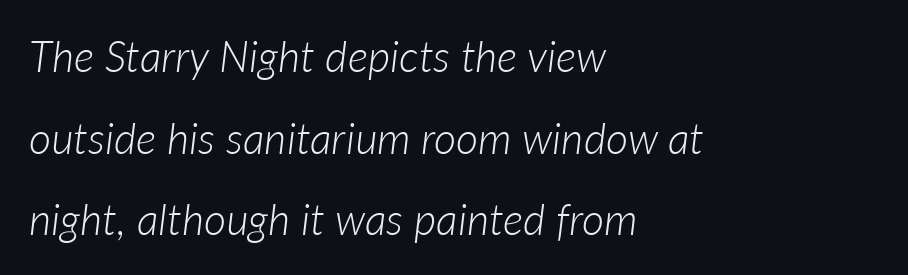
{"italic": "yes", "lean": "right", "slant_degrees": 7, "bold": "no", "weight": "light", "width": "normal", "stroke_contrast": "low", "x_height": "medium", "monospaced": "no", "underline": "no", "align": "left", "line_spacing": "loose", "line_spacing_ratio": 1.9, "letter_spacing": "normal", "letter_spacing_em": 0.0, "glyph_px": 43}
